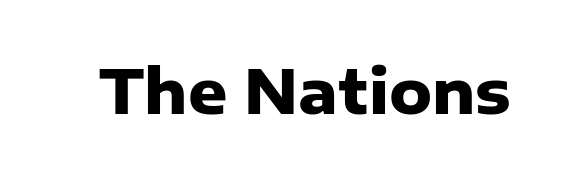
Does the weight exceed regular? Yes, all the way to bold. The passage shown is typed in a proportional face where columns would drift. Type style note: lacks serifs. Between one letter and the next there's only the usual sliver of space. The baseline area is clear. Italic? Not at all — the glyphs are vertical.
